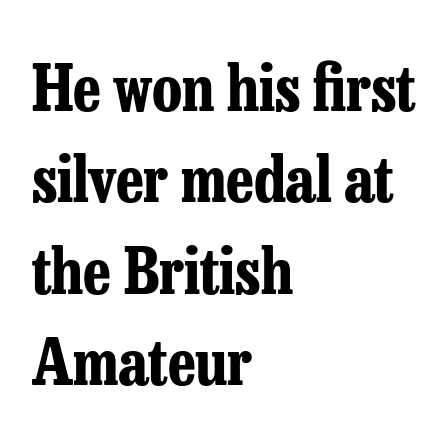
The image shows 63 px bold, condensed serif type, upright; set left-aligned, normal line spacing (1.45x), normal letter spacing, not underlined; low stroke contrast and a medium x-height.
